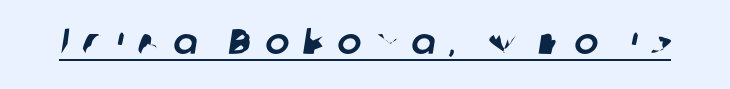
Is there an underline? Yes — a line sits under the letters. Are there feet on the stems? There aren't — it's a sans. Character widths vary here, with narrow letters taking less room than wide ones. What stands out about the letter spacing? Its width — letters are far apart.
